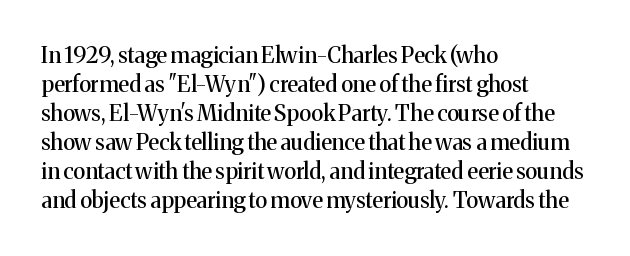
Q: Is the text italic (slanted)? A: No, it is upright.
Q: Is the text underlined? A: No.
Q: How is the paragraph aligned? A: Left-aligned.
Q: Is the spacing between letters normal or unusually wide? A: Normal.
Q: Is the spacing between lines tight, normal or loose? A: Normal.
